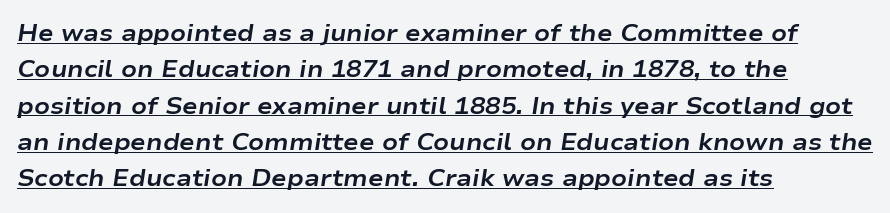
Q: Is the text bold? A: Yes.
Q: Is the text italic (slanted)? A: Yes, it leans right by about 9 degrees.
Q: Is the text underlined? A: Yes.
Q: How is the paragraph aligned? A: Left-aligned.
Q: Is the spacing between letters normal or unusually wide? A: Normal.
Q: Is the spacing between lines tight, normal or loose? A: Normal.
